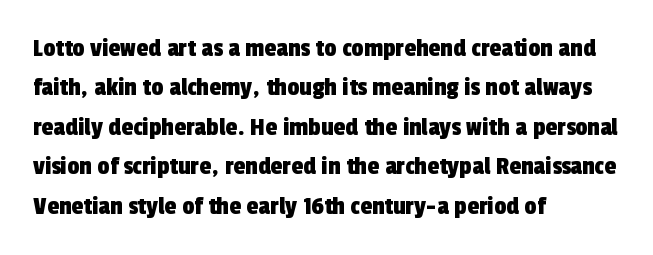
Q: Is the text underlined? A: No.
Q: How is the paragraph aligned? A: Left-aligned.
Q: Is the spacing between letters normal or unusually wide? A: Normal.
Q: Is the spacing between lines tight, normal or loose? A: Normal.
